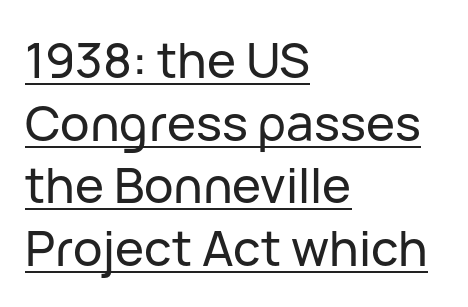
The image shows 49 px sans-serif type, upright; set left-aligned, normal line spacing (1.28x), normal letter spacing, underlined; low stroke contrast and a medium x-height.
